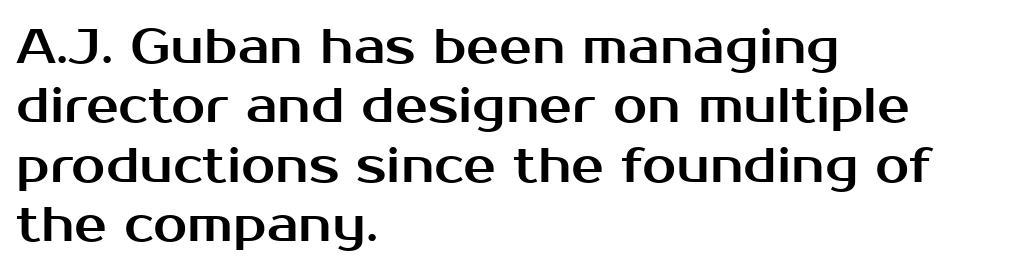
The image shows 49 px sans-serif type, upright; set left-aligned, line spacing 1.21x, normal letter spacing, not underlined; medium stroke contrast and a medium x-height.
